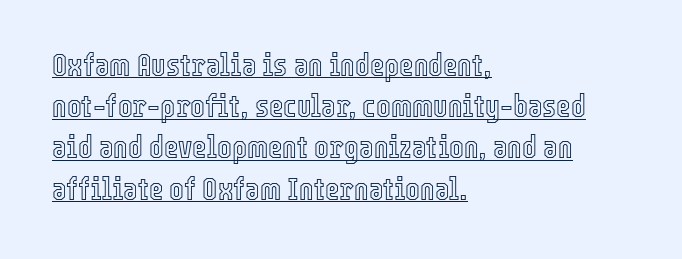
The image shows 31 px condensed type, upright; set left-aligned, normal line spacing (1.33x), normal letter spacing, underlined; a medium x-height.
